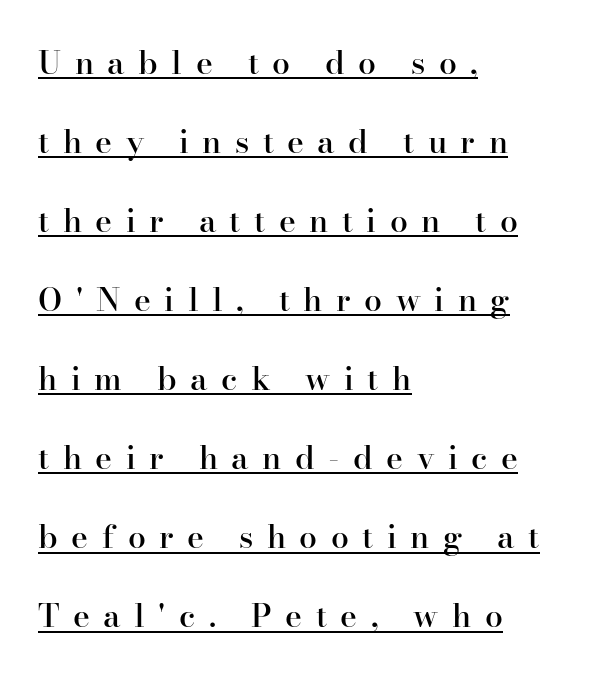
{"serif": "yes", "italic": "no", "bold": "semi", "weight": "semibold", "width": "normal", "stroke_contrast": "high", "x_height": "small", "monospaced": "no", "underline": "yes", "align": "left", "line_spacing": "loose", "line_spacing_ratio": 2.47, "letter_spacing": "wide", "letter_spacing_em": 0.42, "glyph_px": 32}
